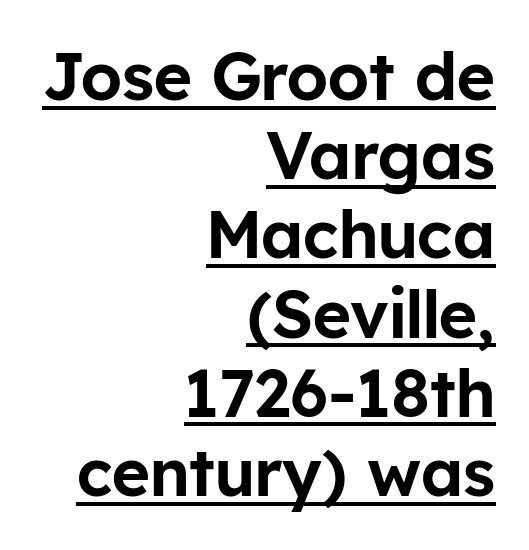
The image shows 66 px sans-serif type, upright; set right-aligned, line spacing 1.2x, normal letter spacing, underlined; low stroke contrast and a medium x-height.
